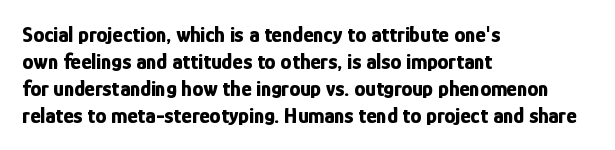
Q: Is the text bold? A: Yes.
Q: Is the text italic (slanted)? A: No, it is upright.
Q: Is the text underlined? A: No.
Q: How is the paragraph aligned? A: Left-aligned.
Q: Is the spacing between letters normal or unusually wide? A: Normal.
